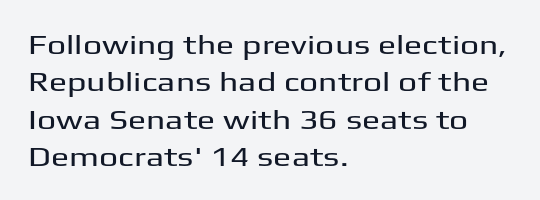
Normally led — the rows are evenly, conventionally spaced. Letter spacing: default. This is the regular roman posture of the typeface. Clear beneath every line of the passage. This rendering uses left alignment, leaving the right contour irregular.
